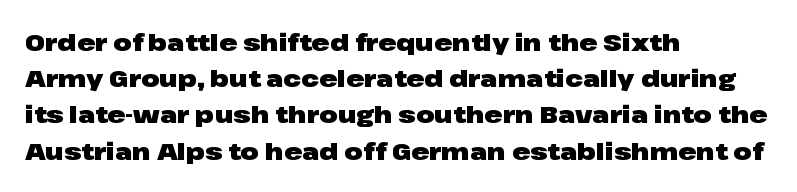
{"italic": "no", "bold": "yes", "underline": "no", "align": "left", "line_spacing": "normal", "line_spacing_ratio": 1.51, "letter_spacing": "normal", "letter_spacing_em": 0.0, "glyph_px": 24}
